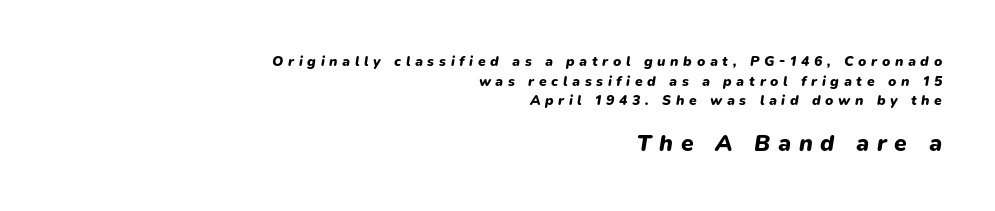
The image shows 23 px bold type, italic (leaning right); set right-aligned, normal line spacing (1.4x), unusually wide letter spacing (+0.33 em), not underlined; the second (bottom) block is 1.64x larger.
